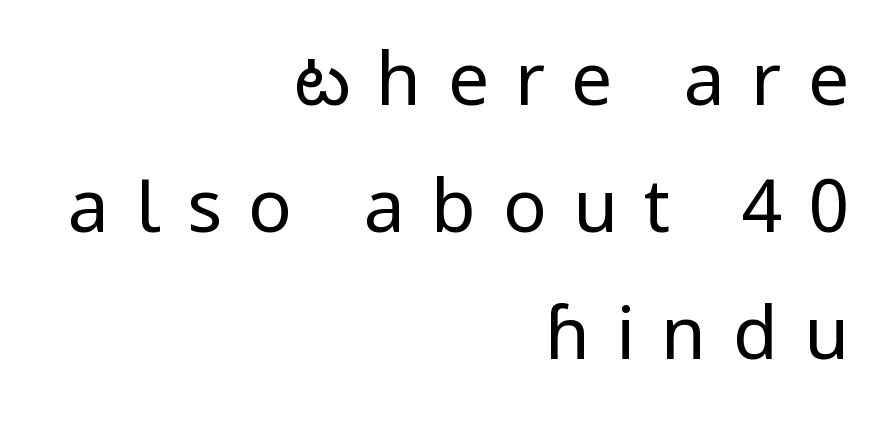
I'd call this a sans setting — the letters go barefoot. Visually the block forms a straight wall on the right and a jagged coastline on the left. Has an underline been added? It has not. The letters advance in unequal steps, a hallmark of proportional type. Summary of weight: not heavy and not bold.
